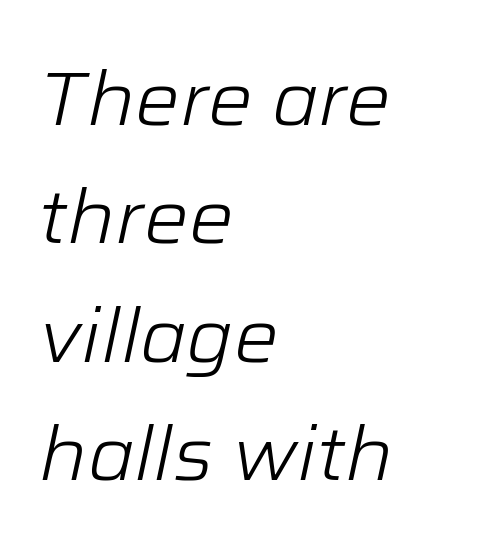
Q: Is the text bold? A: No.
Q: Is the text italic (slanted)? A: Yes, it leans right by about 12 degrees.
Q: Is the text underlined? A: No.
Q: How is the paragraph aligned? A: Left-aligned.
Q: Is the spacing between letters normal or unusually wide? A: Normal.
Q: Is the spacing between lines tight, normal or loose? A: Normal.
Q: Width (condensed, normal, or wide)? A: Normal.
Q: Stroke contrast? A: Low.
Q: x-height? A: Medium.
Q: Monospaced? A: No.
